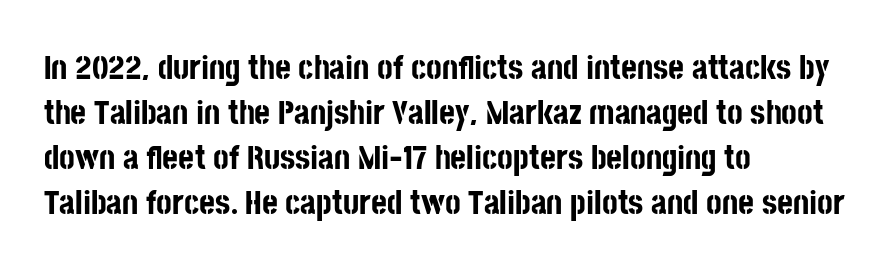
The image shows 34 px bold, condensed sans-serif type, upright; set left-aligned, normal line spacing (1.32x), normal letter spacing, not underlined; low stroke contrast and a large x-height.
